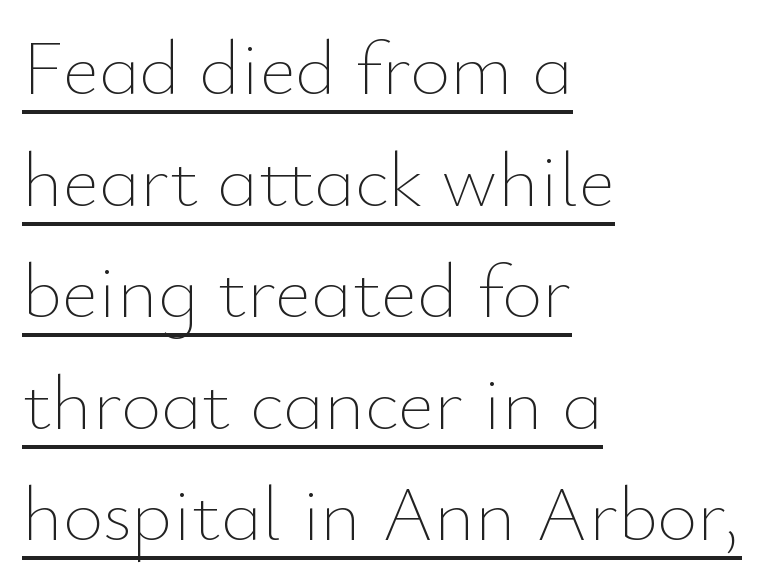
Q: Is the text bold? A: No.
Q: Is the text italic (slanted)? A: No, it is upright.
Q: Is the text underlined? A: Yes.
Q: How is the paragraph aligned? A: Left-aligned.
Q: Is the spacing between letters normal or unusually wide? A: Normal.
Q: Is the spacing between lines tight, normal or loose? A: Normal.
Q: Width (condensed, normal, or wide)? A: Normal.
Q: Stroke contrast? A: Low.
Q: x-height? A: Small.
Q: Monospaced? A: No.
